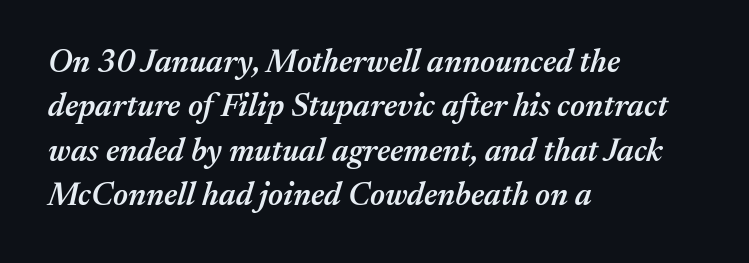
Q: Is the text bold? A: Semi-bold.
Q: Is the text italic (slanted)? A: Yes, it leans right by about 17 degrees.
Q: Is the text underlined? A: No.
Q: How is the paragraph aligned? A: Left-aligned.
Q: Is the spacing between letters normal or unusually wide? A: Normal.
Q: Is the spacing between lines tight, normal or loose? A: Normal.
Q: Width (condensed, normal, or wide)? A: Normal.
Q: Stroke contrast? A: Medium.
Q: x-height? A: Medium.
Q: Monospaced? A: No.
